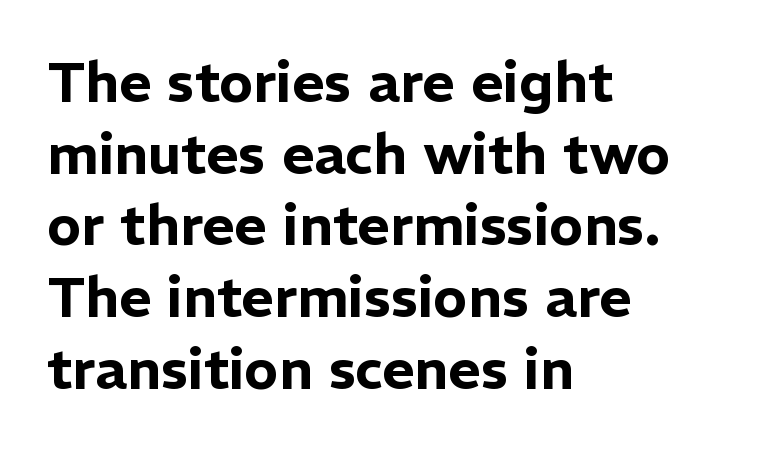
{"serif": "no", "italic": "no", "width": "normal", "stroke_contrast": "low", "x_height": "medium", "monospaced": "no", "underline": "no", "align": "left", "line_spacing": "normal", "line_spacing_ratio": 1.28, "letter_spacing": "normal", "letter_spacing_em": 0.0, "glyph_px": 56}
